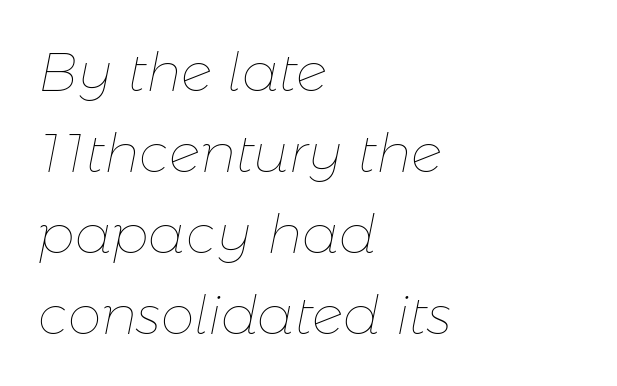
The image shows 54 px thin type, italic (leaning right); set left-aligned, normal line spacing (1.5x), normal letter spacing, not underlined; low stroke contrast and a medium x-height.
